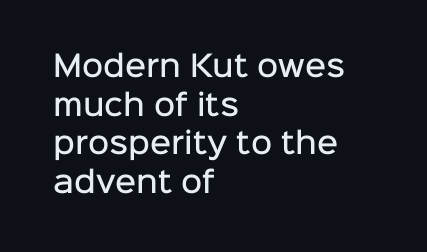
Posture: straight, roman, zero tilt. Quick note: underline off. Line starts are locked; line ends wander. Caption: standard tracking, unaltered.
